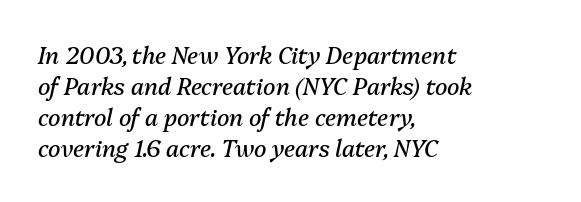
Q: Is the text bold? A: No.
Q: Is the text italic (slanted)? A: Yes, it leans right by about 13 degrees.
Q: Is the text underlined? A: No.
Q: How is the paragraph aligned? A: Left-aligned.
Q: Is the spacing between letters normal or unusually wide? A: Normal.
Q: Is the spacing between lines tight, normal or loose? A: Normal.
